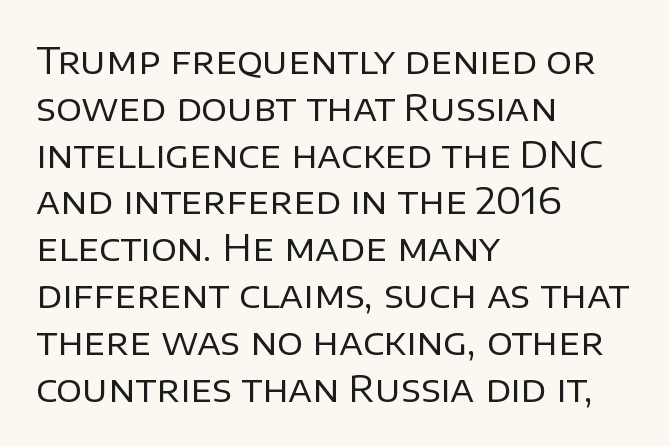
Q: Is the text bold? A: No.
Q: Is the text italic (slanted)? A: No, it is upright.
Q: Is the typeface a serif or a sans-serif typeface? A: Sans-serif.
Q: Is the text underlined? A: No.
Q: How is the paragraph aligned? A: Left-aligned.
Q: Is the spacing between letters normal or unusually wide? A: Normal.
Q: Is the spacing between lines tight, normal or loose? A: Normal.
Q: Width (condensed, normal, or wide)? A: Normal.
Q: Stroke contrast? A: Low.
Q: x-height? A: Large.
Q: Monospaced? A: No.
